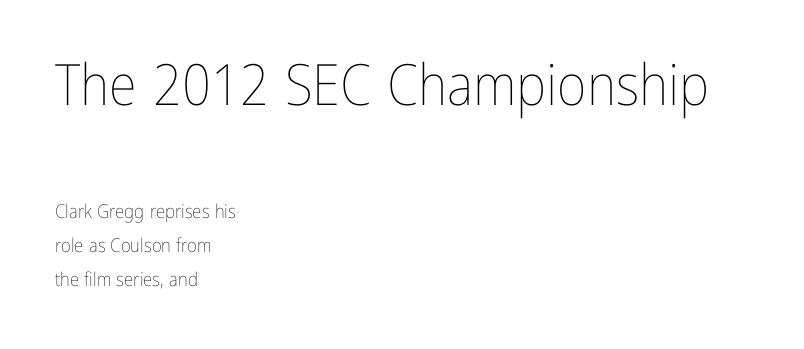
Q: Is the text bold? A: No.
Q: Is the text italic (slanted)? A: No, it is upright.
Q: Is the text underlined? A: No.
Q: How is the paragraph aligned? A: Left-aligned.
Q: Is the spacing between letters normal or unusually wide? A: Normal.
Q: Which block of text is set in a larger size, the first (top) or the second (bottom)? A: The first (top) one.
Q: Width (condensed, normal, or wide)? A: Condensed.
Q: Stroke contrast? A: Low.
Q: x-height? A: Medium.
Q: Monospaced? A: No.
